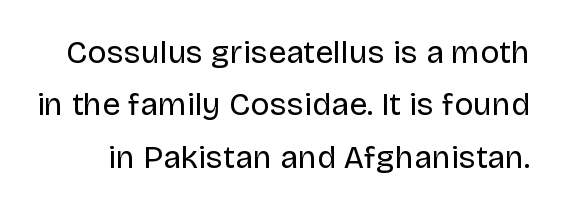
Q: Is the text bold? A: No.
Q: Is the text italic (slanted)? A: No, it is upright.
Q: Is the typeface a serif or a sans-serif typeface? A: Sans-serif.
Q: Is the text underlined? A: No.
Q: Is the spacing between letters normal or unusually wide? A: Normal.
Q: Is the spacing between lines tight, normal or loose? A: Normal.
Q: Width (condensed, normal, or wide)? A: Normal.
Q: Stroke contrast? A: Low.
Q: x-height? A: Large.
Q: Monospaced? A: No.
